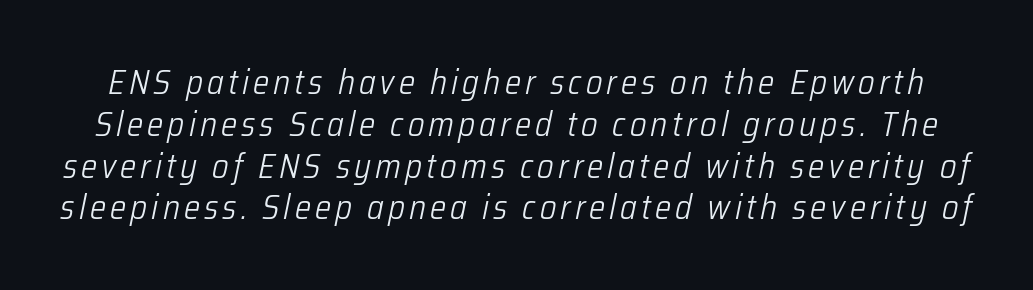
{"italic": "yes", "lean": "right", "slant_degrees": 12, "bold": "no", "weight": "light", "width": "condensed", "stroke_contrast": "low", "x_height": "medium", "monospaced": "no", "underline": "no", "line_spacing_ratio": 1.23, "glyph_px": 34}
